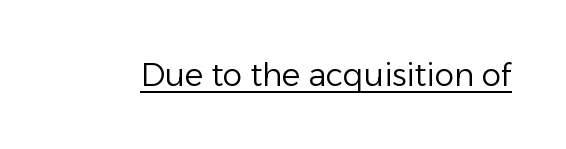
Q: Is the text bold? A: No.
Q: Is the text italic (slanted)? A: No, it is upright.
Q: Is the typeface a serif or a sans-serif typeface? A: Sans-serif.
Q: Is the text underlined? A: Yes.
Q: Is the spacing between letters normal or unusually wide? A: Normal.
Q: Width (condensed, normal, or wide)? A: Normal.
Q: Stroke contrast? A: Low.
Q: x-height? A: Medium.
Q: Monospaced? A: No.
